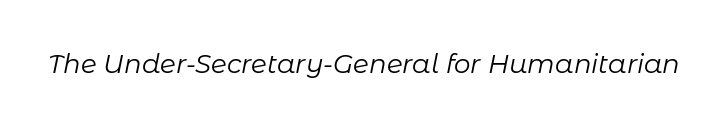
The image shows 26 px text type, italic (leaning right); set normal letter spacing, not underlined.
